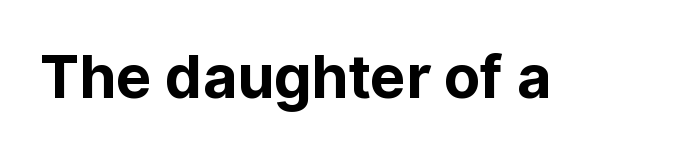
Q: Is the text bold? A: Yes.
Q: Is the text italic (slanted)? A: No, it is upright.
Q: Is the typeface a serif or a sans-serif typeface? A: Sans-serif.
Q: Is the text underlined? A: No.
Q: Is the spacing between letters normal or unusually wide? A: Normal.
Q: Width (condensed, normal, or wide)? A: Normal.
Q: Stroke contrast? A: Low.
Q: x-height? A: Medium.
Q: Monospaced? A: No.
